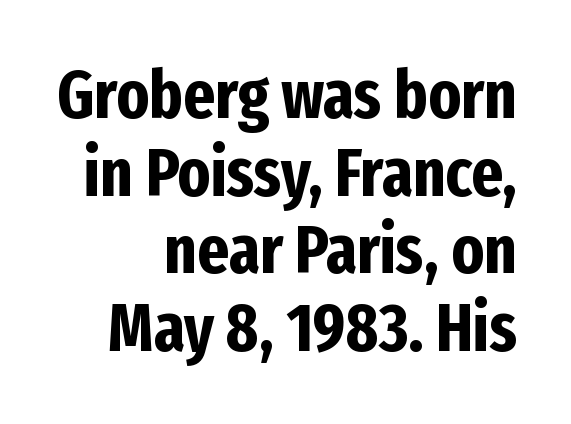
A dark, heavy texture on the line: the type is bold. Is there much room between lines? No — they nearly touch. Regarding serifs, this sample does without them. Posture: straight, roman, zero tilt.
